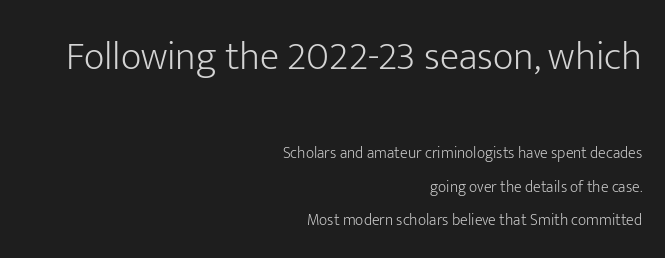
{"serif": "no", "italic": "no", "bold": "no", "weight": "light", "width": "normal", "stroke_contrast": "low", "x_height": "medium", "monospaced": "no", "underline": "no", "align": "right", "line_spacing": "loose", "line_spacing_ratio": 2.1, "letter_spacing": "normal", "letter_spacing_em": 0.0, "larger_block": "first", "size_ratio": 2.5, "glyph_px": 40}
